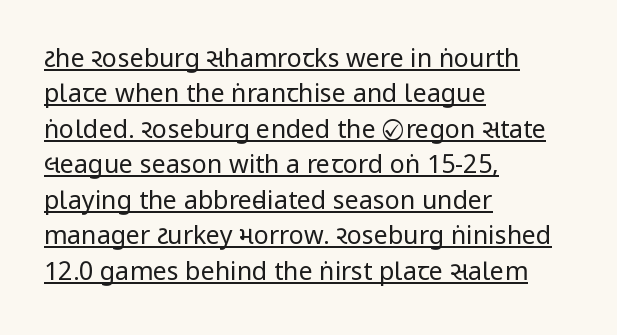
The image shows 25 px text type, upright; set left-aligned, normal line spacing (1.42x), normal letter spacing, underlined.
